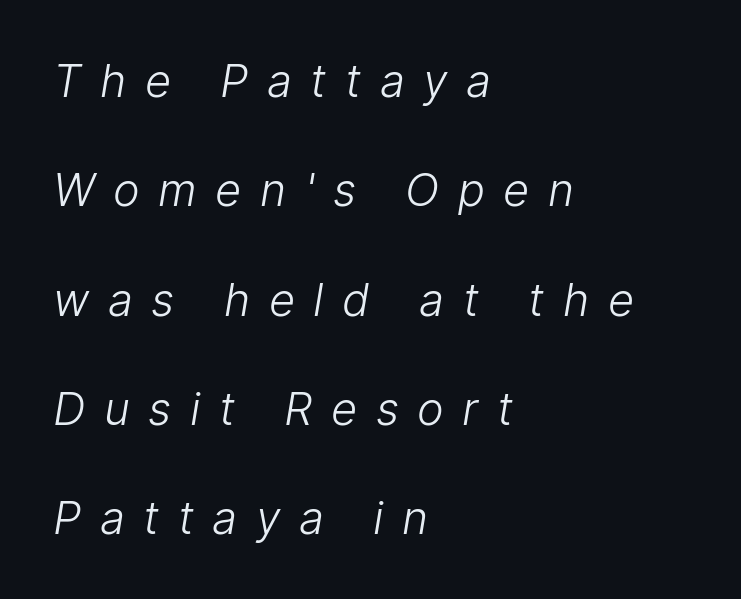
The image shows 45 px light sans-serif type; set left-aligned, loose line spacing (2.43x), unusually wide letter spacing (+0.41 em), not underlined; low stroke contrast and a medium x-height.
